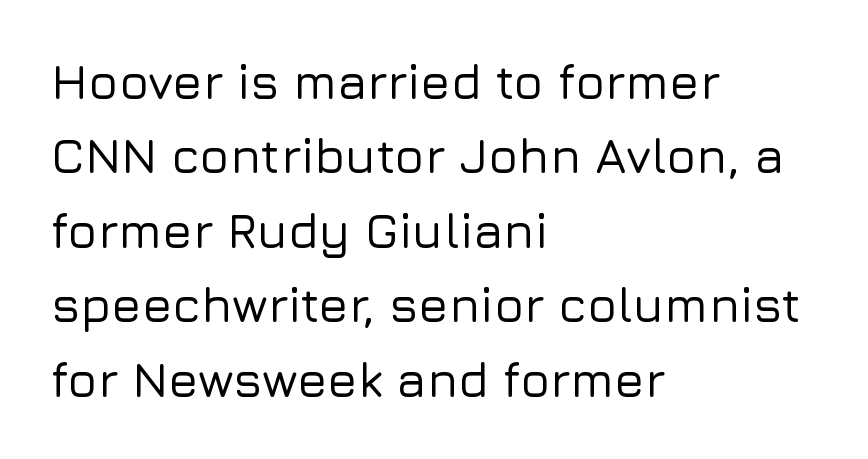
The image shows 49 px sans-serif type, upright; set left-aligned, normal line spacing (1.52x), normal letter spacing, not underlined; low stroke contrast and a medium x-height.
